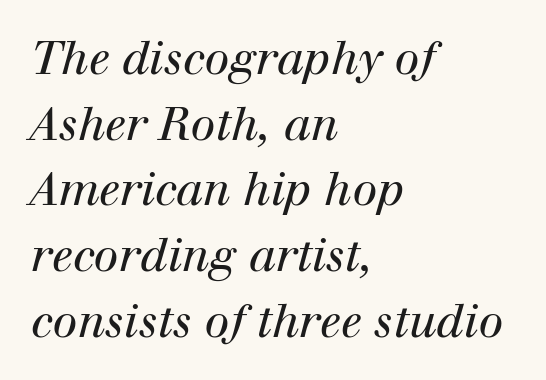
The image shows 45 px regular-weight serif type, italic (leaning right); set left-aligned, normal line spacing (1.46x), normal letter spacing, not underlined; high stroke contrast and a medium x-height.
